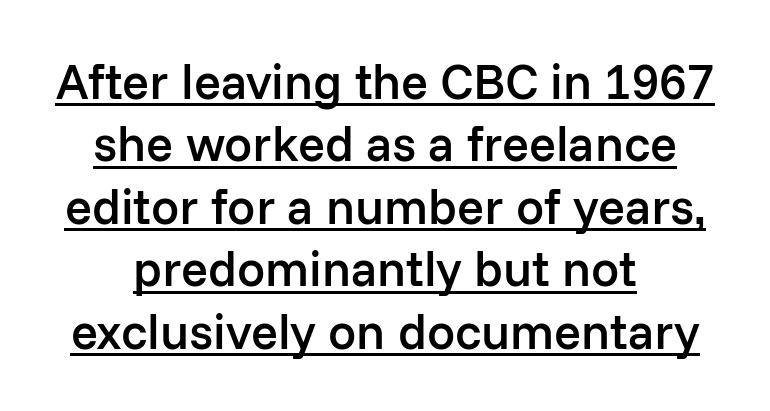
{"serif": "no", "italic": "no", "bold": "semi", "weight": "semibold", "width": "normal", "stroke_contrast": "low", "x_height": "medium", "monospaced": "no", "underline": "yes", "align": "center", "line_spacing": "normal", "line_spacing_ratio": 1.25, "letter_spacing": "normal", "letter_spacing_em": 0.0, "glyph_px": 50}
